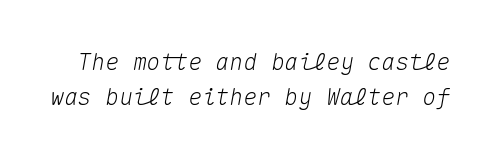
The image shows 23 px text type, italic (leaning right); set normal line spacing (1.53x), normal letter spacing, not underlined.
